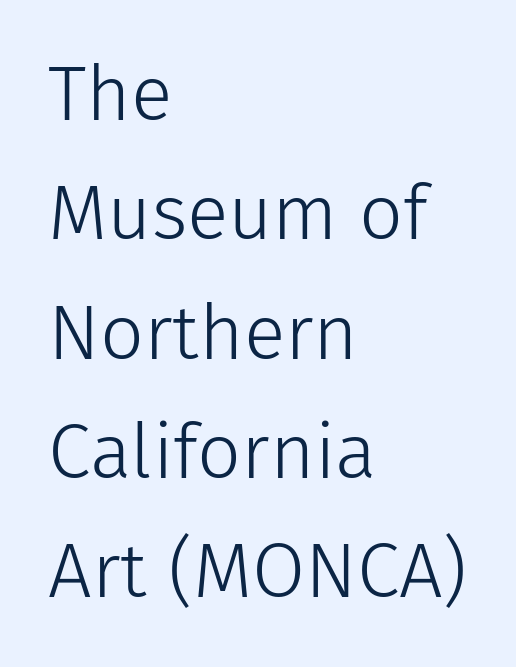
The image shows 77 px light sans-serif type, upright; set left-aligned, normal line spacing (1.55x), normal letter spacing, not underlined; low stroke contrast and a medium x-height.
